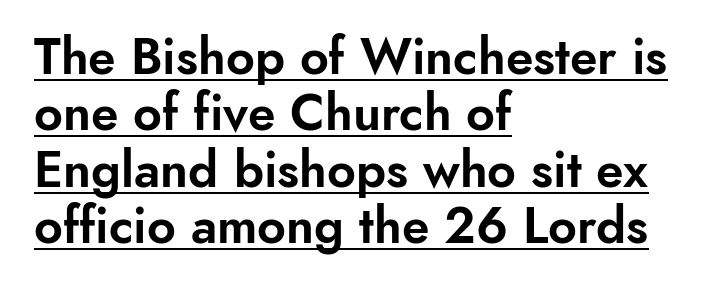
{"serif": "no", "italic": "no", "width": "normal", "stroke_contrast": "low", "x_height": "small", "monospaced": "no", "underline": "yes", "align": "left", "line_spacing": "tight", "line_spacing_ratio": 1.13, "letter_spacing": "normal", "letter_spacing_em": 0.0, "glyph_px": 50}
